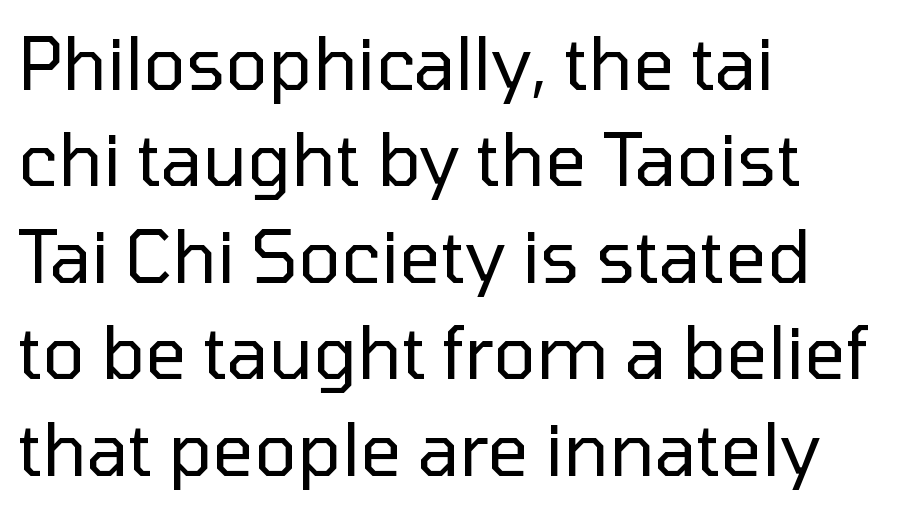
The leading is moderate, giving the passage an even texture. Here the glyphs are tracked normally, forming tight word shapes. A typesetter would mark this as roman, not italic. The strip under each line holds only bare page. This sample has the flowing, uneven cadence of proportional lettering. Each stroke keeps to a modest, everyday thickness or less.
